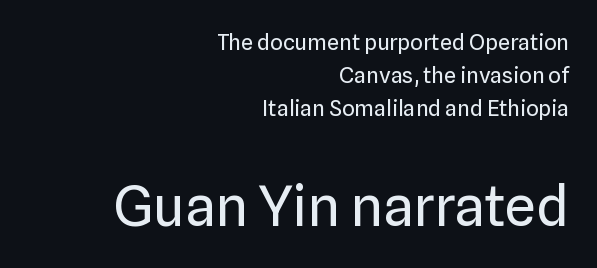
The rendering uses natural spacing where letterforms have individual widths. Which chunk is bigger? The second one — the bottom block dwarfs the top. The specimen reads as upright at a glance. A typesetter would label this face a sans. Leading: standard. Weight: not bold — regular or lighter.
